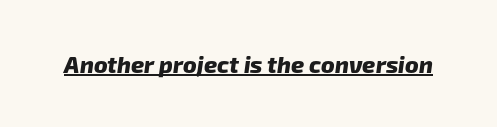
{"bold": "yes", "underline": "yes", "letter_spacing": "normal", "letter_spacing_em": 0.0, "glyph_px": 23}
